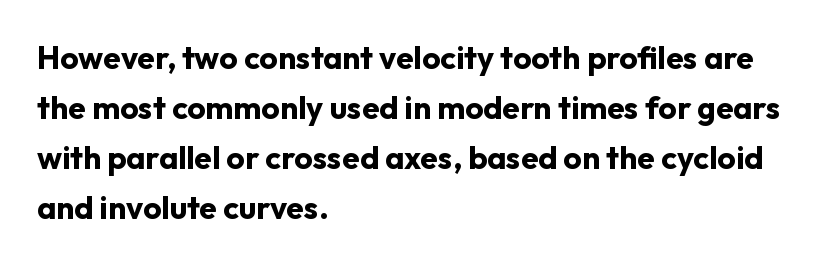
The image shows 32 px bold sans-serif type, upright; set left-aligned, normal line spacing (1.56x), normal letter spacing, not underlined; low stroke contrast and a medium x-height.
